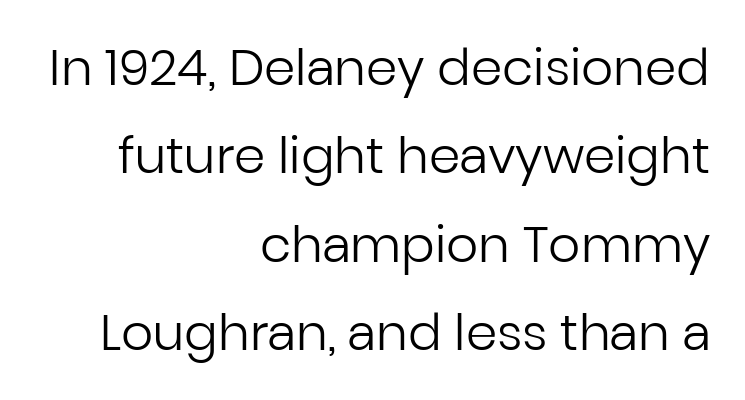
The face looks like a standard text weight, possibly lighter. The line texture is even and compact thanks to regular tracking. A student would call this right alignment; a typographer would say flush right, rag left. Varying glyph widths throughout — classic text-font behaviour.
